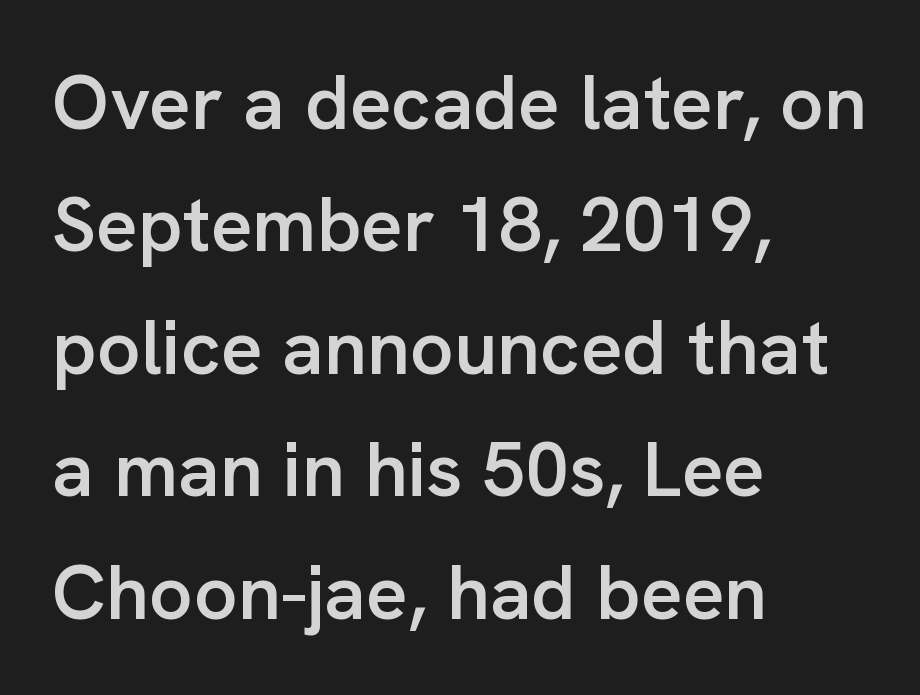
The image shows 77 px semibold sans-serif type, upright; set left-aligned, normal line spacing (1.59x), normal letter spacing, not underlined; low stroke contrast and a medium x-height.
